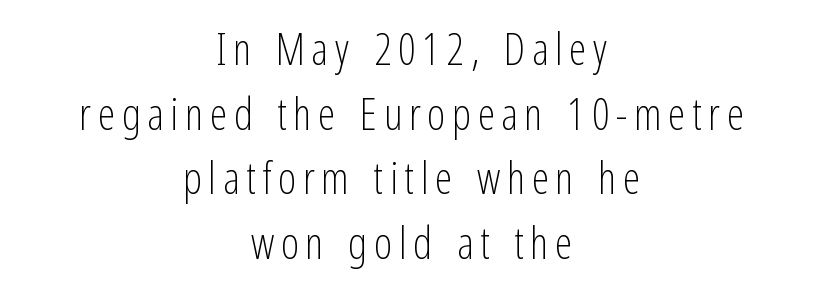
Q: Is the text bold? A: No.
Q: Is the text italic (slanted)? A: No, it is upright.
Q: Is the typeface a serif or a sans-serif typeface? A: Sans-serif.
Q: Is the text underlined? A: No.
Q: How is the paragraph aligned? A: Centered.
Q: Is the spacing between lines tight, normal or loose? A: Normal.
Q: Width (condensed, normal, or wide)? A: Condensed.
Q: Stroke contrast? A: Low.
Q: x-height? A: Medium.
Q: Monospaced? A: No.
